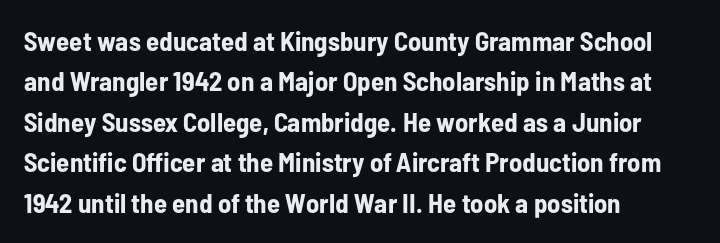
Q: Is the text bold? A: Yes.
Q: Is the text italic (slanted)? A: No, it is upright.
Q: Is the text underlined? A: No.
Q: How is the paragraph aligned? A: Left-aligned.
Q: Is the spacing between letters normal or unusually wide? A: Normal.
Q: Is the spacing between lines tight, normal or loose? A: Normal.
